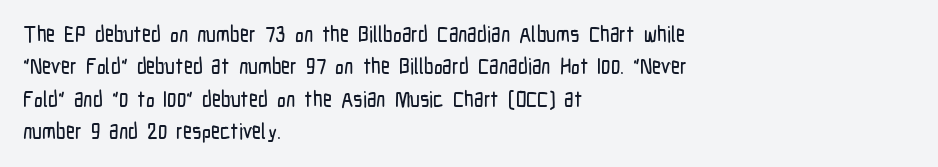
Q: Is the text italic (slanted)? A: No, it is upright.
Q: Is the text underlined? A: No.
Q: How is the paragraph aligned? A: Left-aligned.
Q: Is the spacing between letters normal or unusually wide? A: Normal.
Q: Is the spacing between lines tight, normal or loose? A: Normal.
